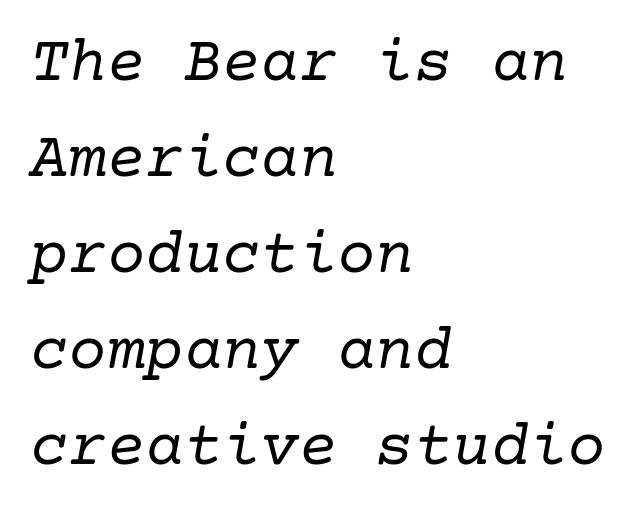
The image shows 64 px regular-weight serif type, italic (leaning right); set left-aligned, normal line spacing (1.5x), normal letter spacing, not underlined; low stroke contrast and a medium x-height.
